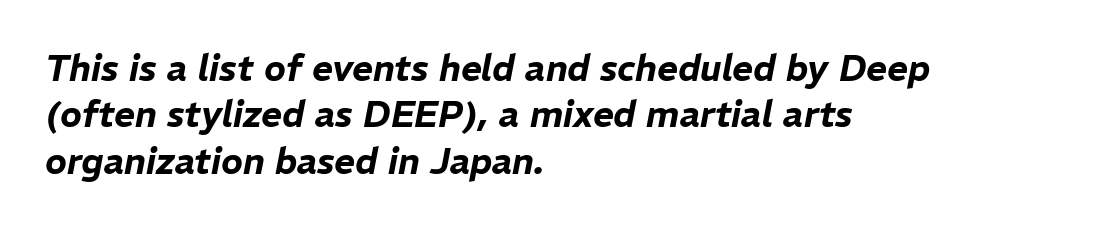
{"italic": "yes", "lean": "right", "slant_degrees": 11, "width": "normal", "stroke_contrast": "low", "x_height": "medium", "monospaced": "no", "underline": "no", "align": "left", "line_spacing": "normal", "line_spacing_ratio": 1.29, "letter_spacing": "normal", "letter_spacing_em": 0.0, "glyph_px": 36}
